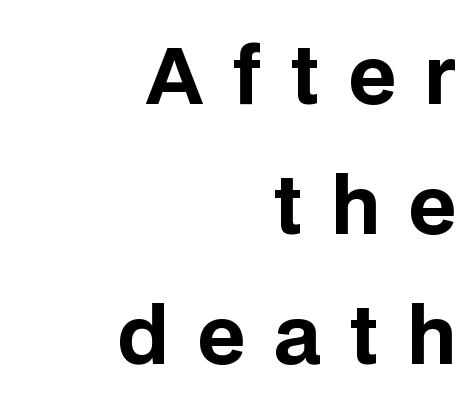
Q: Is the text bold? A: Yes.
Q: Is the text italic (slanted)? A: No, it is upright.
Q: Is the typeface a serif or a sans-serif typeface? A: Sans-serif.
Q: Is the text underlined? A: No.
Q: How is the paragraph aligned? A: Right-aligned.
Q: Is the spacing between letters normal or unusually wide? A: Unusually wide.
Q: Is the spacing between lines tight, normal or loose? A: Normal.
Q: Width (condensed, normal, or wide)? A: Normal.
Q: Stroke contrast? A: Low.
Q: x-height? A: Large.
Q: Monospaced? A: No.
